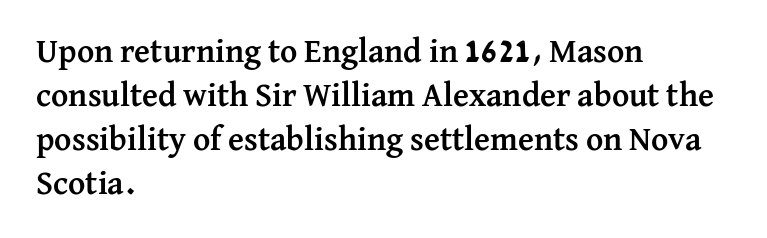
The image shows 33 px semibold serif type, upright; set left-aligned, normal line spacing (1.33x), normal letter spacing, not underlined; medium stroke contrast and a medium x-height.
